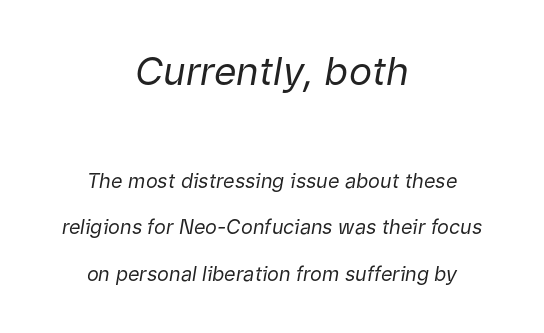
Q: Is the text bold? A: No.
Q: Is the text italic (slanted)? A: Yes, it leans right by about 9 degrees.
Q: Is the text underlined? A: No.
Q: How is the paragraph aligned? A: Centered.
Q: Is the spacing between letters normal or unusually wide? A: Normal.
Q: Is the spacing between lines tight, normal or loose? A: Loose.
Q: Which block of text is set in a larger size, the first (top) or the second (bottom)? A: The first (top) one.
Q: Width (condensed, normal, or wide)? A: Normal.
Q: Stroke contrast? A: Low.
Q: x-height? A: Medium.
Q: Monospaced? A: No.
